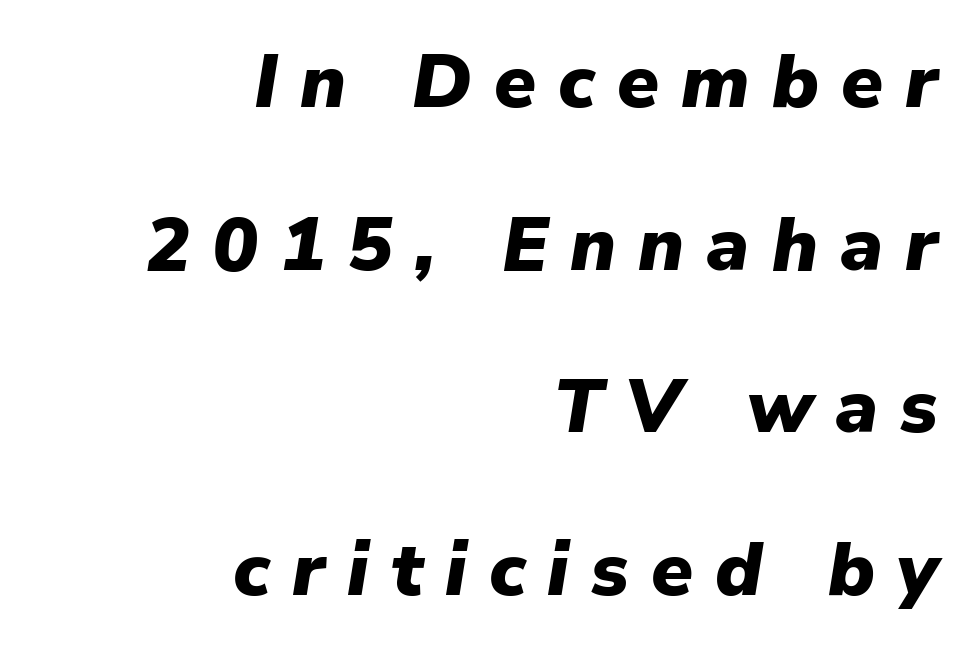
Q: Is the text bold? A: Yes.
Q: Is the text italic (slanted)? A: Yes, it leans right by about 9 degrees.
Q: Is the text underlined? A: No.
Q: How is the paragraph aligned? A: Right-aligned.
Q: Is the spacing between letters normal or unusually wide? A: Unusually wide.
Q: Is the spacing between lines tight, normal or loose? A: Loose.
Q: Width (condensed, normal, or wide)? A: Normal.
Q: Stroke contrast? A: Low.
Q: x-height? A: Medium.
Q: Monospaced? A: No.
